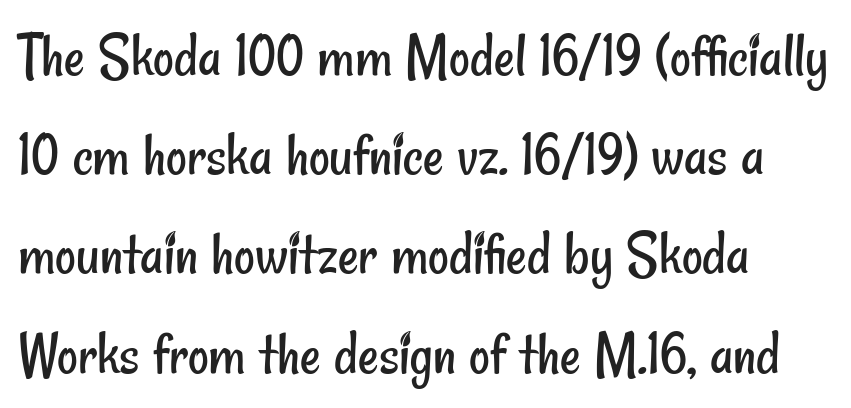
{"serif": "no", "bold": "no", "weight": "regular", "width": "condensed", "stroke_contrast": "low", "x_height": "small", "monospaced": "no", "underline": "no", "align": "left", "line_spacing": "normal", "line_spacing_ratio": 1.55, "letter_spacing": "normal", "letter_spacing_em": 0.0, "glyph_px": 64}
